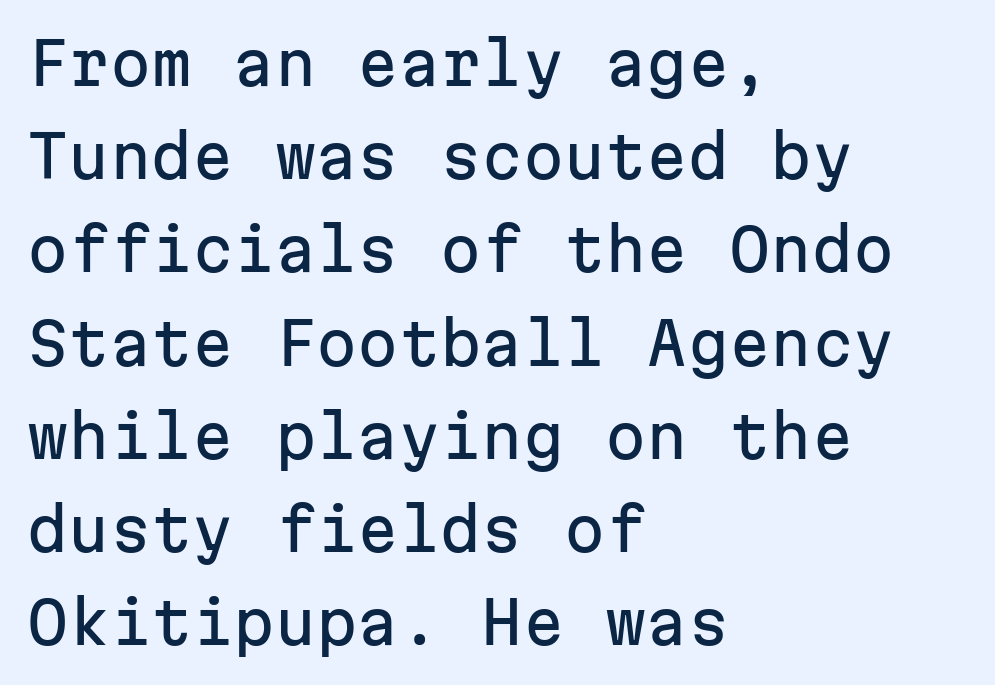
Check where the strokes stop: nothing finishes them off — pure sans. The space between consecutive lines is moderate. Does extra space separate the letters? No, they use regular spacing. Nobody drew a line under any word here. The compositor pushed each line to the left boundary.
